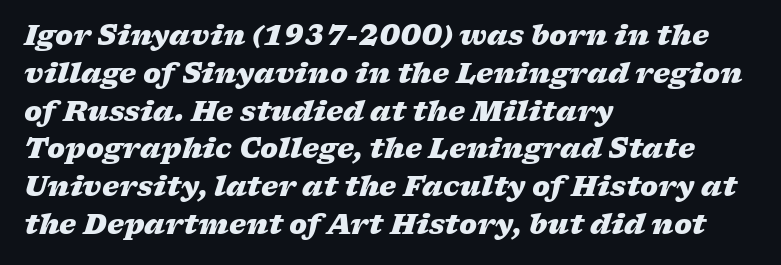
Beneath every word, the page is bare. Slanted lettering throughout. Summary of vertical rhythm: regular, with standard interline spacing. These lines carry a lot of weight — the face is fully bold.
